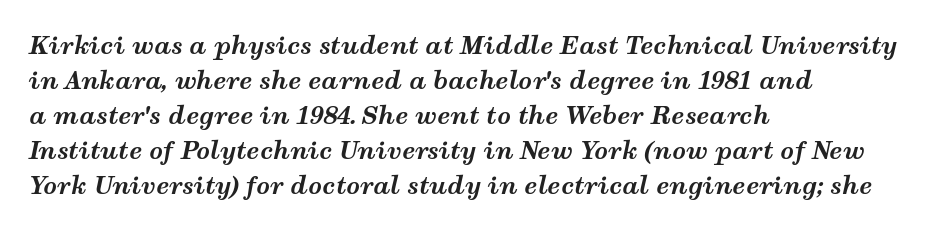
Look at the tracking — it's just the regular setting, nothing added. Heavy, bold letterforms. Yep, that's italic — everything's leaning. The paragraph shown leans on its left margin. Nobody drew a line under any word here.
